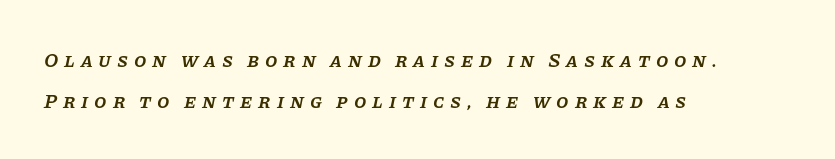
Q: Is the text bold? A: Semi-bold.
Q: Is the text italic (slanted)? A: Yes, it leans right by about 11 degrees.
Q: Is the text underlined? A: No.
Q: How is the paragraph aligned? A: Left-aligned.
Q: Is the spacing between letters normal or unusually wide? A: Unusually wide.
Q: Is the spacing between lines tight, normal or loose? A: Loose.
